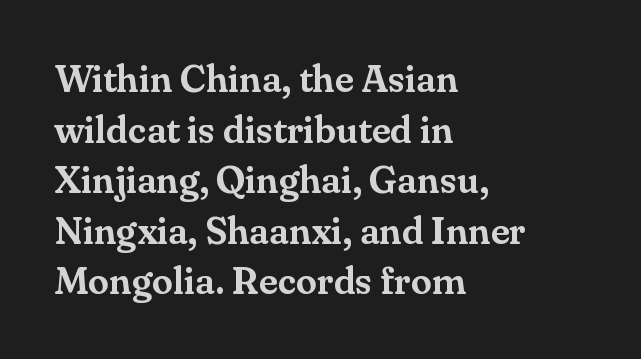
{"serif": "yes", "italic": "no", "width": "normal", "stroke_contrast": "medium", "x_height": "small", "monospaced": "no", "underline": "no", "align": "left", "line_spacing": "normal", "line_spacing_ratio": 1.33, "letter_spacing": "normal", "letter_spacing_em": 0.0, "glyph_px": 38}
